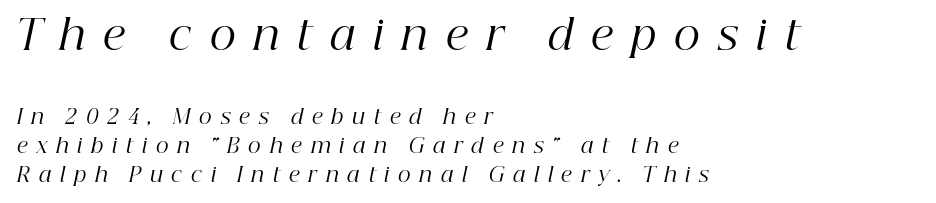
The image shows 41 px regular-weight serif type, italic (leaning right); set left-aligned, normal line spacing (1.43x), unusually wide letter spacing (+0.44 em), not underlined; the first (top) block is 2.05x larger; high stroke contrast and a medium x-height.
